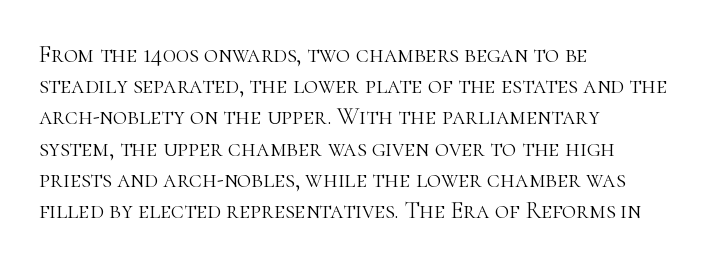
The image shows 24 px text type, upright; set left-aligned, normal line spacing (1.3x), normal letter spacing, not underlined.
